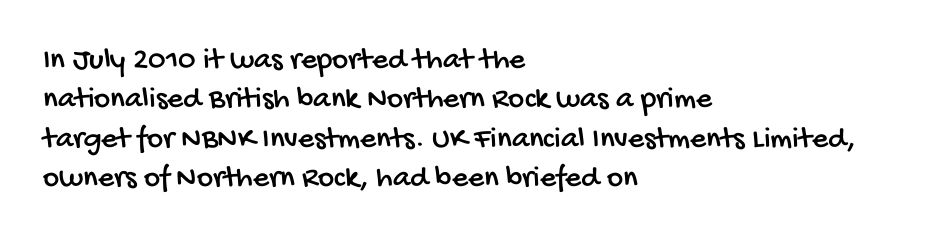
The image shows 31 px condensed sans-serif type; set left-aligned, normal line spacing (1.27x), normal letter spacing, not underlined; low stroke contrast and a large x-height.
